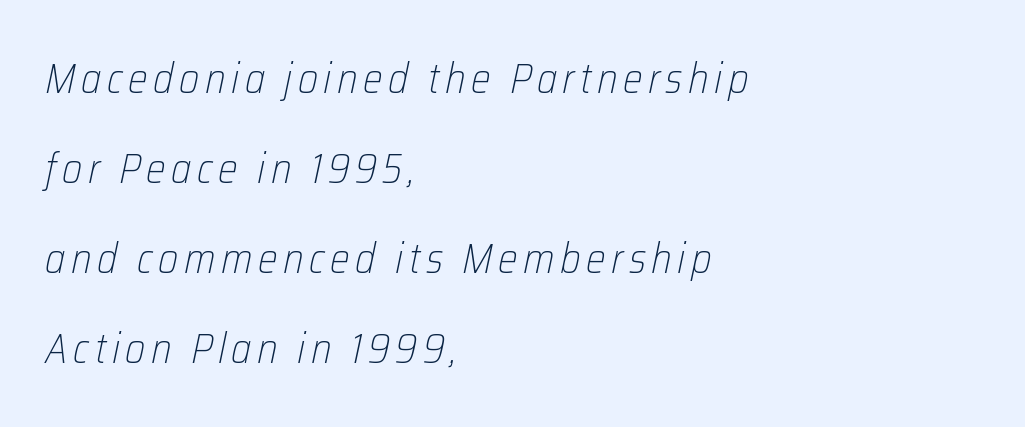
The image shows 42 px light, condensed type, italic (leaning right); set left-aligned, loose line spacing (2.14x), not underlined; low stroke contrast and a medium x-height.
